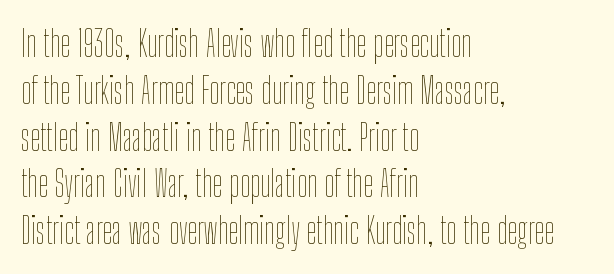
Alignment: flush left. Each new line begins a customary step beneath the previous one. Posture: vertical. A typesetter would call this zero additional tracking. The cut favours lightness, reaching ordinary text weight at its darkest. Character widths vary here, with narrow letters taking less room than wide ones.
